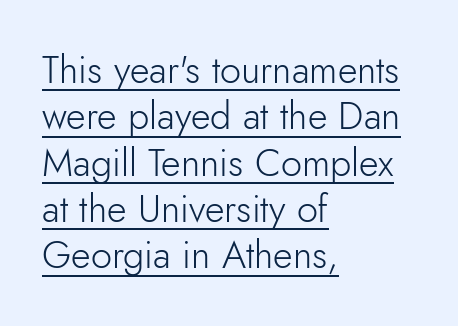
The image shows 38 px light sans-serif type, upright; set left-aligned, line spacing 1.22x, normal letter spacing, underlined; low stroke contrast and a small x-height.
